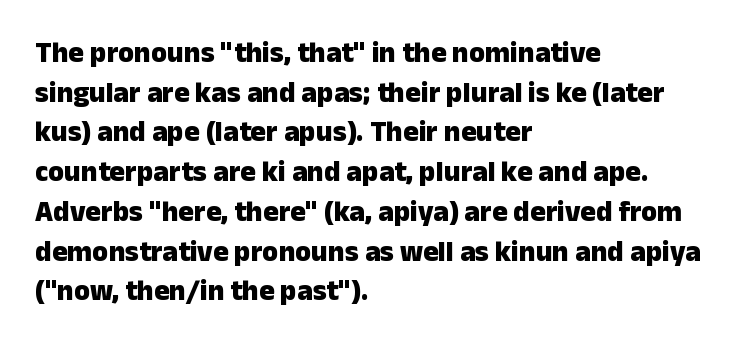
Q: Is the text bold? A: Yes.
Q: Is the text italic (slanted)? A: No, it is upright.
Q: Is the typeface a serif or a sans-serif typeface? A: Sans-serif.
Q: Is the text underlined? A: No.
Q: How is the paragraph aligned? A: Left-aligned.
Q: Is the spacing between letters normal or unusually wide? A: Normal.
Q: Is the spacing between lines tight, normal or loose? A: Normal.
Q: Width (condensed, normal, or wide)? A: Normal.
Q: Stroke contrast? A: Low.
Q: x-height? A: Medium.
Q: Monospaced? A: No.
